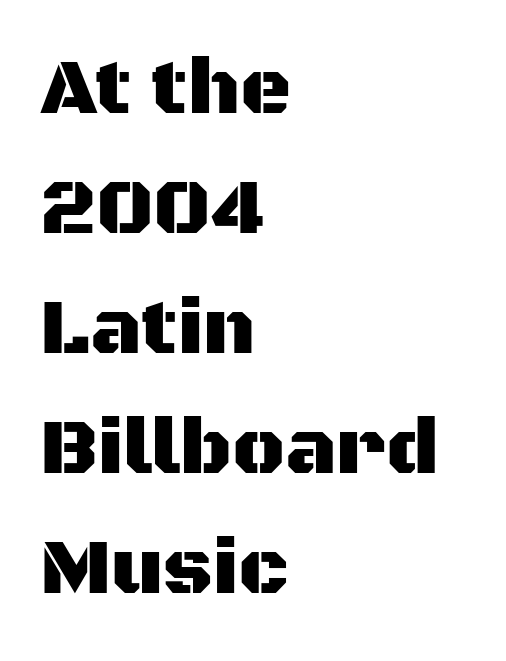
The image shows 79 px sans-serif type, upright; set left-aligned, normal line spacing (1.52x), normal letter spacing, not underlined; medium stroke contrast and a large x-height.
